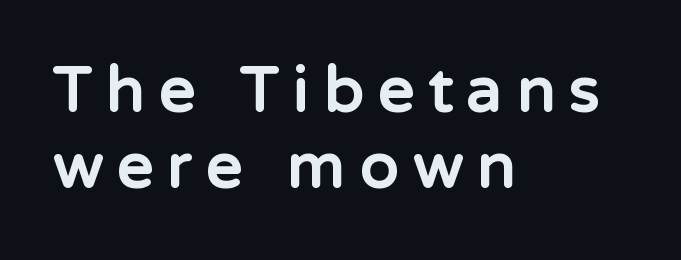
The image shows 63 px bold sans-serif type, upright; set left-aligned, line spacing 1.21x, unusually wide letter spacing (+0.23 em), not underlined; low stroke contrast and a medium x-height.
